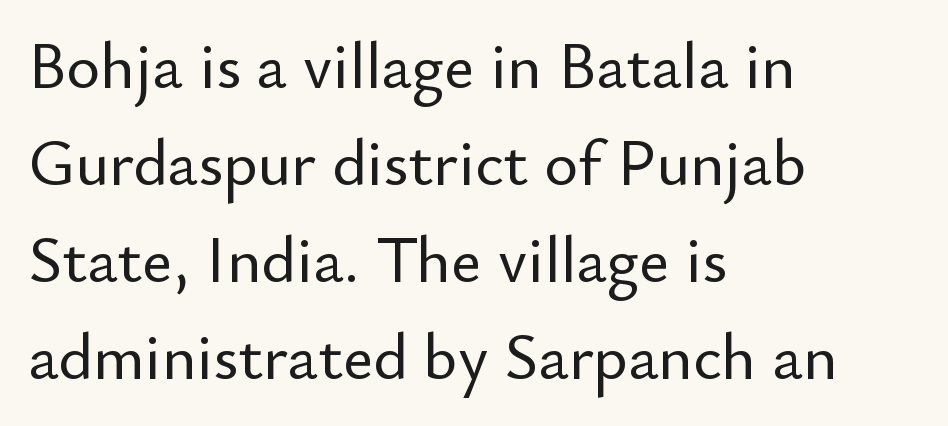
Is there any slant? The stems are plumb. Note the varied advance widths — an 'i' is clearly narrower than an 'm'. Clear beneath every line of the passage. Short note: letters normally spaced.
